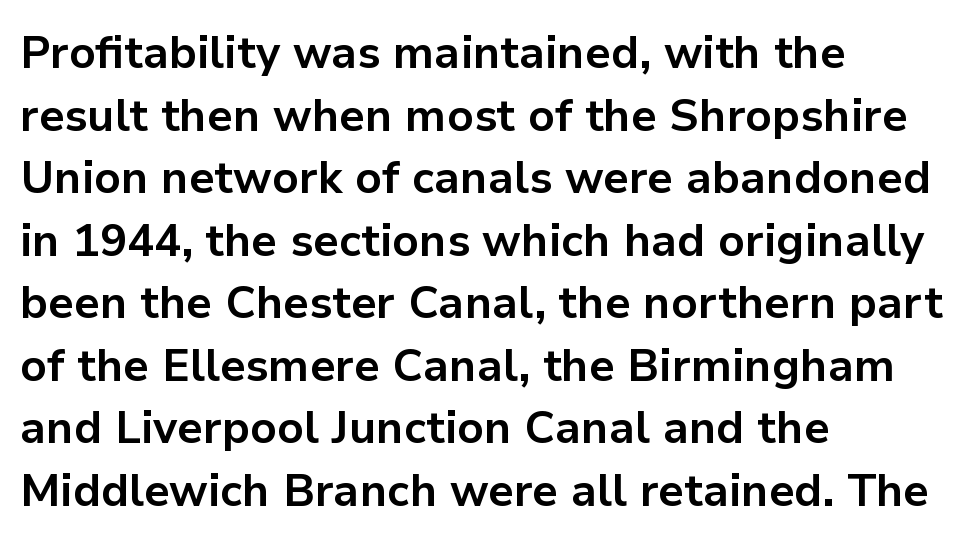
Q: Is the text bold? A: Yes.
Q: Is the text italic (slanted)? A: No, it is upright.
Q: Is the typeface a serif or a sans-serif typeface? A: Sans-serif.
Q: Is the text underlined? A: No.
Q: How is the paragraph aligned? A: Left-aligned.
Q: Is the spacing between letters normal or unusually wide? A: Normal.
Q: Is the spacing between lines tight, normal or loose? A: Normal.
Q: Width (condensed, normal, or wide)? A: Normal.
Q: Stroke contrast? A: Low.
Q: x-height? A: Medium.
Q: Monospaced? A: No.
